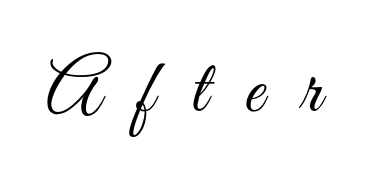
The characters are drawn with everyday or finer stroke widths. A typesetter would call this heavily tracked-out type. The rendering uses natural spacing where letterforms have individual widths. Check under the words: just untouched page.
